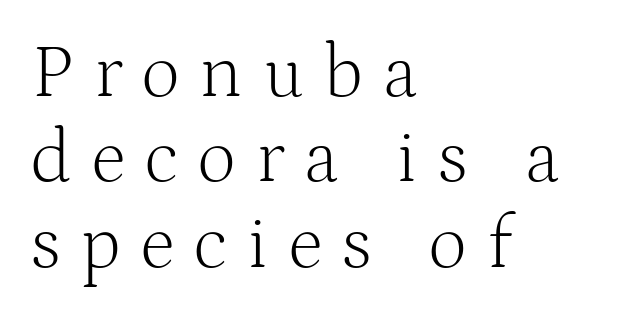
Q: Is the text bold? A: No.
Q: Is the text italic (slanted)? A: No, it is upright.
Q: Is the typeface a serif or a sans-serif typeface? A: Serif.
Q: Is the text underlined? A: No.
Q: How is the paragraph aligned? A: Left-aligned.
Q: Is the spacing between letters normal or unusually wide? A: Unusually wide.
Q: Is the spacing between lines tight, normal or loose? A: Tight.
Q: Width (condensed, normal, or wide)? A: Normal.
Q: Stroke contrast? A: Medium.
Q: x-height? A: Medium.
Q: Monospaced? A: No.
